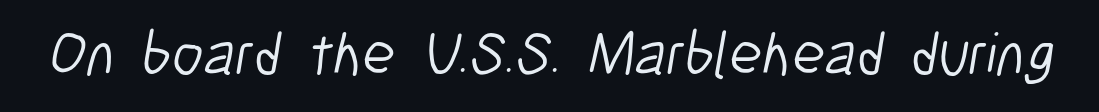
Q: Is the text bold? A: No.
Q: Is the typeface a serif or a sans-serif typeface? A: Sans-serif.
Q: Is the text underlined? A: No.
Q: Is the spacing between letters normal or unusually wide? A: Normal.
Q: Width (condensed, normal, or wide)? A: Condensed.
Q: Stroke contrast? A: Low.
Q: x-height? A: Medium.
Q: Monospaced? A: No.
